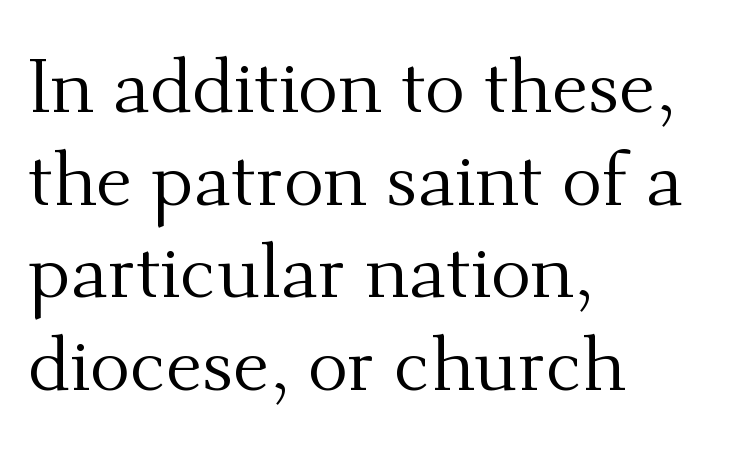
Q: Is the text bold? A: No.
Q: Is the text italic (slanted)? A: No, it is upright.
Q: Is the typeface a serif or a sans-serif typeface? A: Serif.
Q: Is the text underlined? A: No.
Q: How is the paragraph aligned? A: Left-aligned.
Q: Is the spacing between letters normal or unusually wide? A: Normal.
Q: Width (condensed, normal, or wide)? A: Normal.
Q: Stroke contrast? A: Medium.
Q: x-height? A: Small.
Q: Monospaced? A: No.
